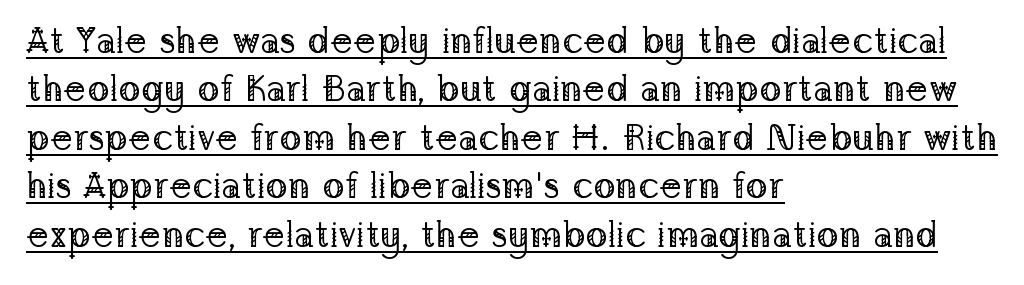
{"serif": "yes", "italic": "no", "bold": "no", "weight": "regular", "width": "normal", "stroke_contrast": "low", "x_height": "medium", "monospaced": "no", "underline": "yes", "align": "left", "line_spacing": "normal", "line_spacing_ratio": 1.31, "letter_spacing": "normal", "letter_spacing_em": 0.0, "glyph_px": 37}
